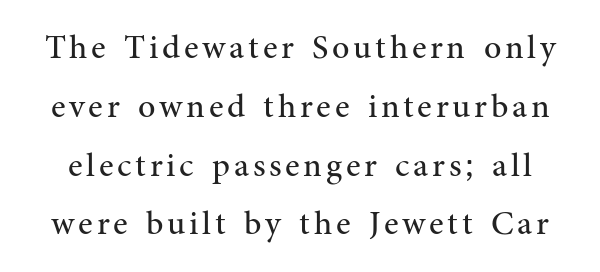
It's the straight-up-and-down kind of type. Quick note: underline off. Character widths vary here, with narrow letters taking less room than wide ones. You can tell from the footed stems that serif type was used.
